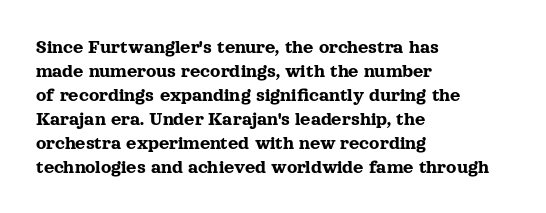
The image shows 20 px text type, upright; set left-aligned, line spacing 1.2x, normal letter spacing, not underlined.
